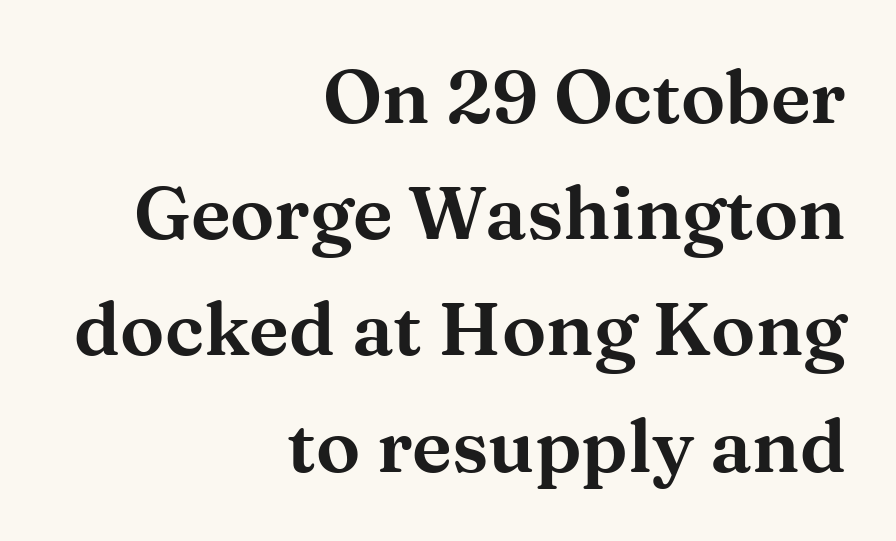
This rendering features lettering with no underline. Looks like regular typesetting: each glyph gets only the width it needs. The glyphs in this specimen are seriffed. Compared with typical paragraphs, the rows here are spaced about the same. These lines keep a tight, regular rhythm from letter to letter.
